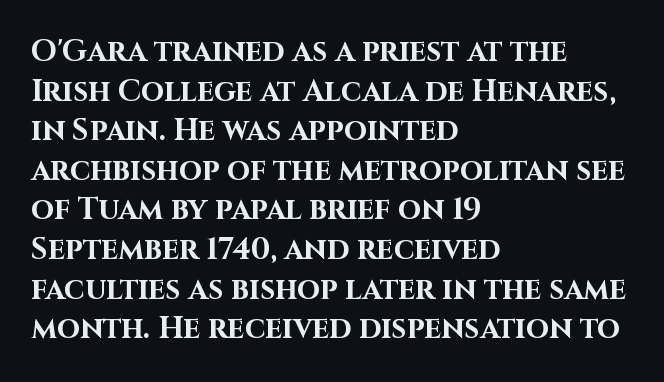
The image shows 30 px bold sans-serif type, upright; set left-aligned, normal line spacing (1.32x), normal letter spacing, not underlined; high stroke contrast and a large x-height.
